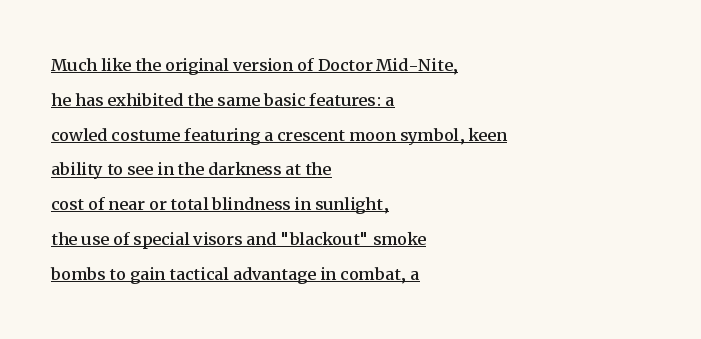
The rows are spaced the way most documents space them. Letter spacing: default. One-word summary of the alignment: left. The axis of the letterforms is exactly vertical. The specimen includes a rule beneath the text block's lines.
